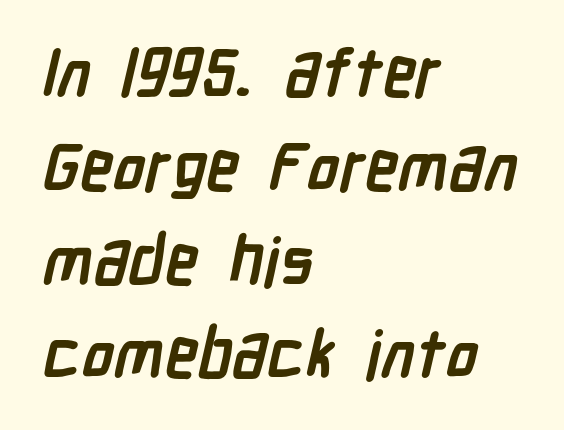
Think of a printed novel: that variable character pitch is what you see here. Spacing between characters is what you'd get straight out of the box. How heavy is the stroke? Heavy — this is a bold. Baseline-to-baseline distance is the conventional proportion of letter height. Teacher's note: observe the even left margin — that is flush-left alignment.
